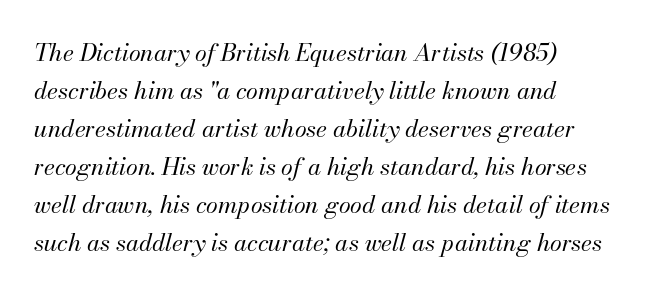
{"italic": "yes", "lean": "right", "slant_degrees": 13, "bold": "no", "underline": "no", "align": "left", "line_spacing": "normal", "line_spacing_ratio": 1.58, "letter_spacing": "normal", "letter_spacing_em": 0.0, "glyph_px": 24}
